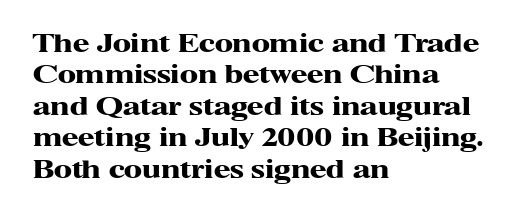
{"italic": "no", "bold": "yes", "underline": "no", "align": "left", "line_spacing": "normal", "line_spacing_ratio": 1.31, "letter_spacing": "normal", "letter_spacing_em": 0.0, "glyph_px": 24}
